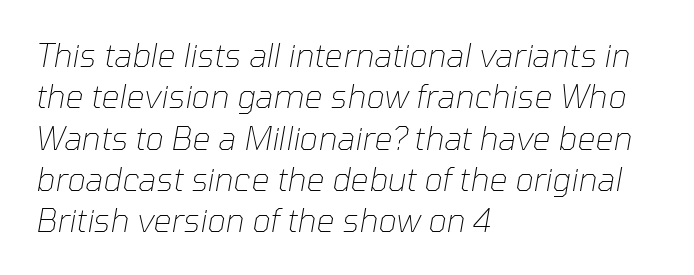
The image shows 32 px thin type, italic (leaning right); set left-aligned, normal line spacing (1.29x), normal letter spacing, not underlined; low stroke contrast and a medium x-height.
